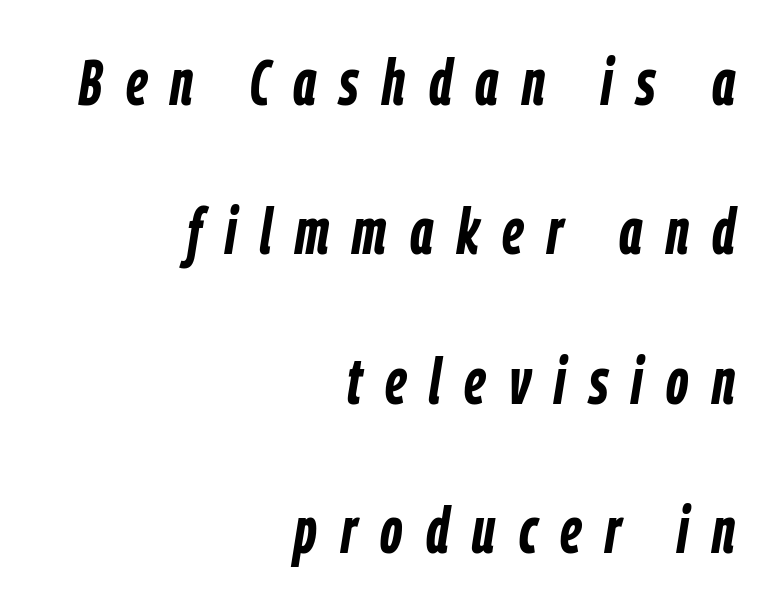
The font is running at its bold setting. No word sits above an underline. What stands out about the letter spacing? Its width — letters are far apart. The rendering uses natural spacing where letterforms have individual widths. Widely set lines give the paragraph a tall, airy silhouette.
